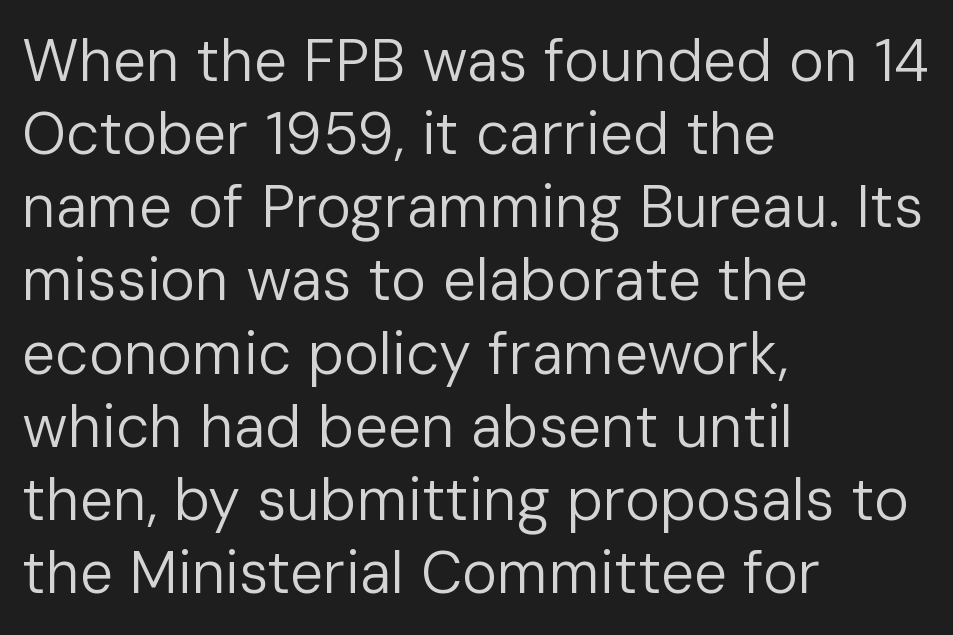
The image shows 59 px regular-weight sans-serif type, upright; set left-aligned, line spacing 1.24x, normal letter spacing, not underlined; low stroke contrast and a medium x-height.
